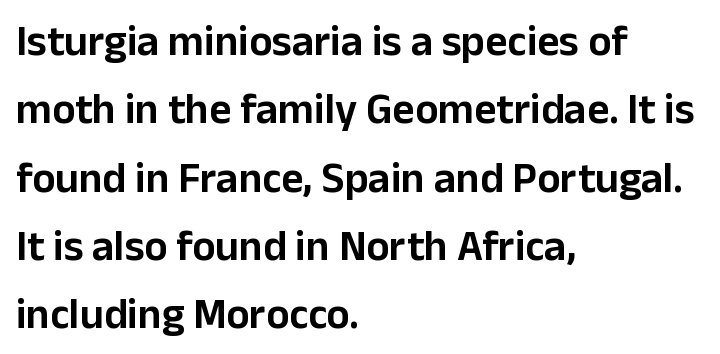
Q: Is the text italic (slanted)? A: No, it is upright.
Q: Is the typeface a serif or a sans-serif typeface? A: Sans-serif.
Q: Is the text underlined? A: No.
Q: How is the paragraph aligned? A: Left-aligned.
Q: Is the spacing between letters normal or unusually wide? A: Normal.
Q: Is the spacing between lines tight, normal or loose? A: Normal.
Q: Width (condensed, normal, or wide)? A: Normal.
Q: Stroke contrast? A: Low.
Q: x-height? A: Medium.
Q: Monospaced? A: No.
